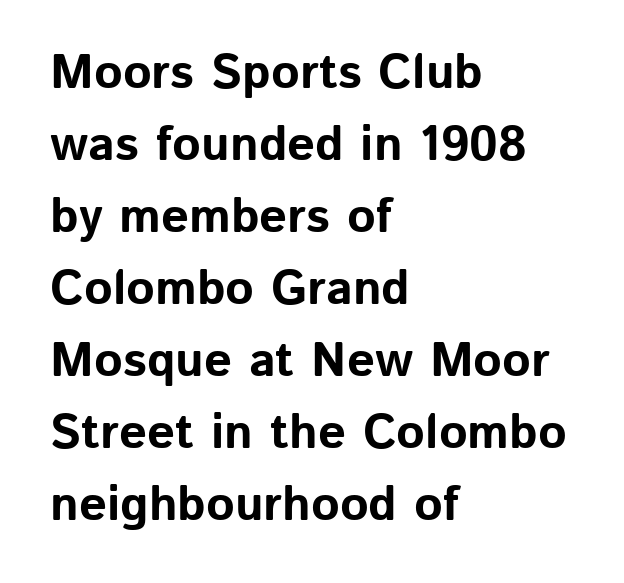
Q: Is the text bold? A: Yes.
Q: Is the text italic (slanted)? A: No, it is upright.
Q: Is the typeface a serif or a sans-serif typeface? A: Sans-serif.
Q: Is the text underlined? A: No.
Q: How is the paragraph aligned? A: Left-aligned.
Q: Is the spacing between letters normal or unusually wide? A: Normal.
Q: Is the spacing between lines tight, normal or loose? A: Normal.
Q: Width (condensed, normal, or wide)? A: Normal.
Q: Stroke contrast? A: Low.
Q: x-height? A: Medium.
Q: Monospaced? A: No.
